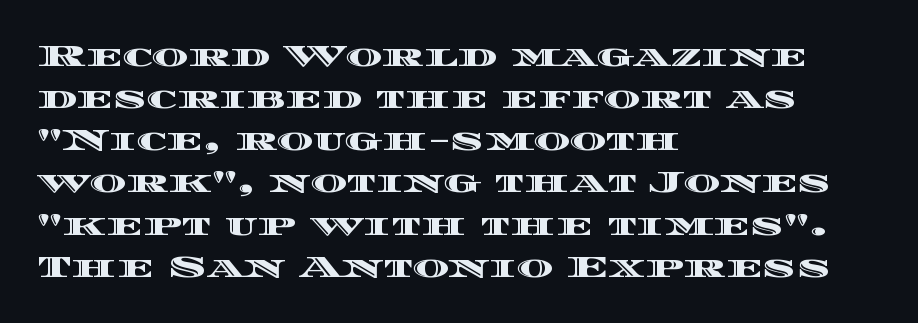
Q: Is the text italic (slanted)? A: No, it is upright.
Q: Is the text underlined? A: No.
Q: How is the paragraph aligned? A: Left-aligned.
Q: Is the spacing between letters normal or unusually wide? A: Normal.
Q: Is the spacing between lines tight, normal or loose? A: Normal.
Q: Width (condensed, normal, or wide)? A: Wide.
Q: x-height? A: Large.
Q: Monospaced? A: No.
